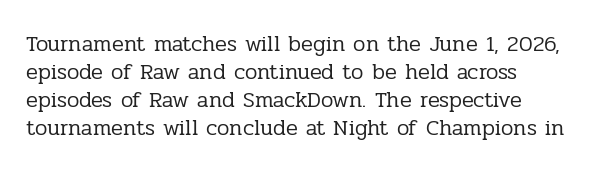
{"italic": "no", "bold": "no", "underline": "no", "align": "left", "line_spacing": "normal", "line_spacing_ratio": 1.28, "letter_spacing": "normal", "letter_spacing_em": 0.0, "glyph_px": 22}
